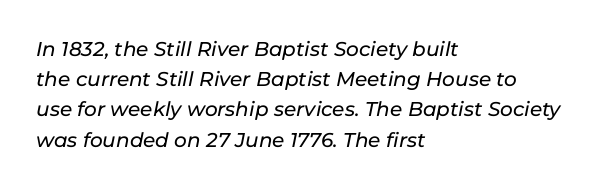
Q: Is the text italic (slanted)? A: Yes, it leans right by about 11 degrees.
Q: Is the text underlined? A: No.
Q: How is the paragraph aligned? A: Left-aligned.
Q: Is the spacing between letters normal or unusually wide? A: Normal.
Q: Is the spacing between lines tight, normal or loose? A: Normal.
